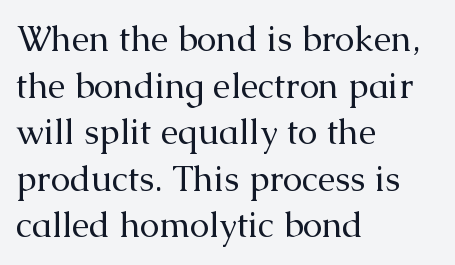
{"serif": "yes", "italic": "no", "bold": "no", "weight": "regular", "width": "normal", "stroke_contrast": "medium", "x_height": "medium", "monospaced": "no", "underline": "no", "align": "left", "line_spacing": "normal", "line_spacing_ratio": 1.33, "letter_spacing": "normal", "letter_spacing_em": 0.0, "glyph_px": 35}
